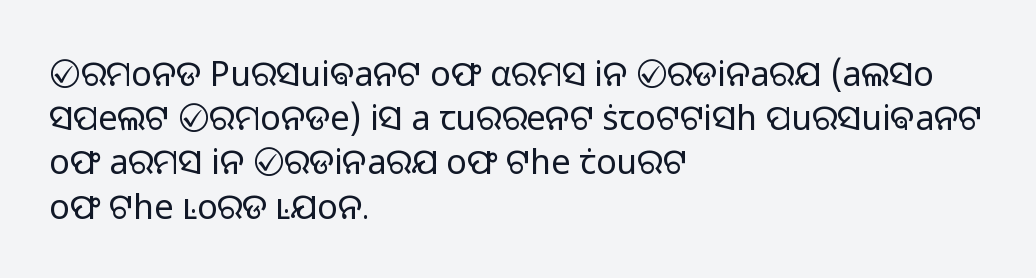
Q: Is the text bold? A: No.
Q: Is the text italic (slanted)? A: No, it is upright.
Q: Is the typeface a serif or a sans-serif typeface? A: Sans-serif.
Q: Is the text underlined? A: No.
Q: How is the paragraph aligned? A: Left-aligned.
Q: Is the spacing between letters normal or unusually wide? A: Normal.
Q: Is the spacing between lines tight, normal or loose? A: Normal.
Q: Width (condensed, normal, or wide)? A: Normal.
Q: Stroke contrast? A: Low.
Q: x-height? A: Medium.
Q: Monospaced? A: No.
